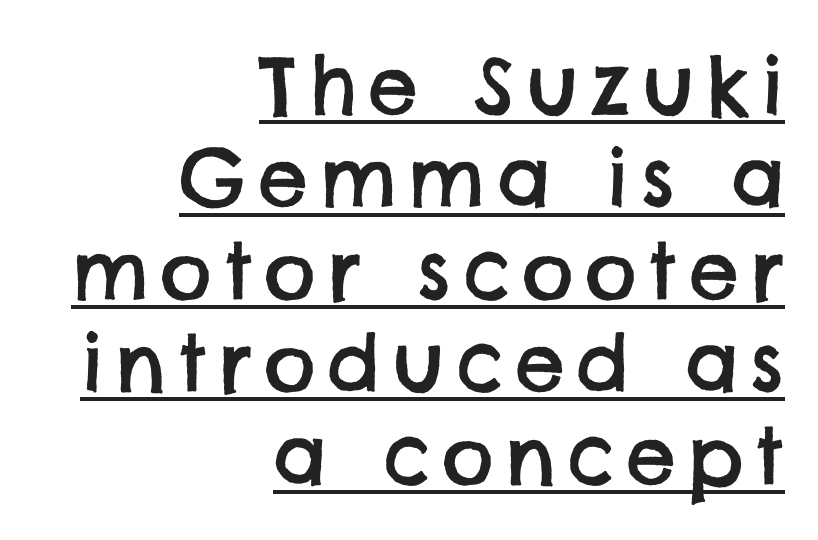
A typesetter would call this proportional, since set widths differ per character. These lines are set flush right with a ragged left edge. Each line of the rendering has a horizontal stroke beneath the glyphs. Observe the absence of serifs on each vertical stroke in this sample.
